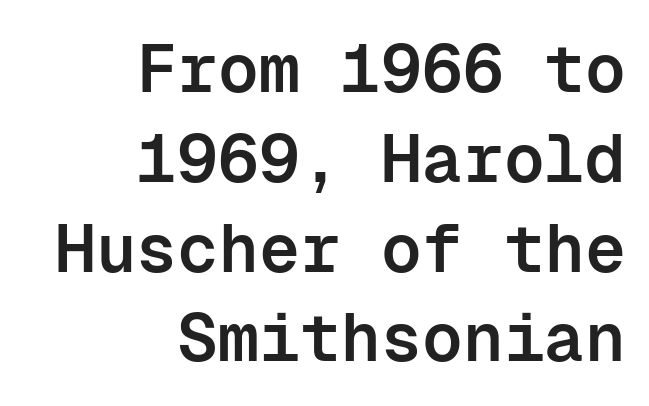
Descenders are the only things crossing below the line. These lines are rendered in a fixed-pitch font. Leftover space on each line is placed entirely before the opening word. Observe the absence of serifs on each vertical stroke in this sample. Ordinary non-slanted type is in use.
